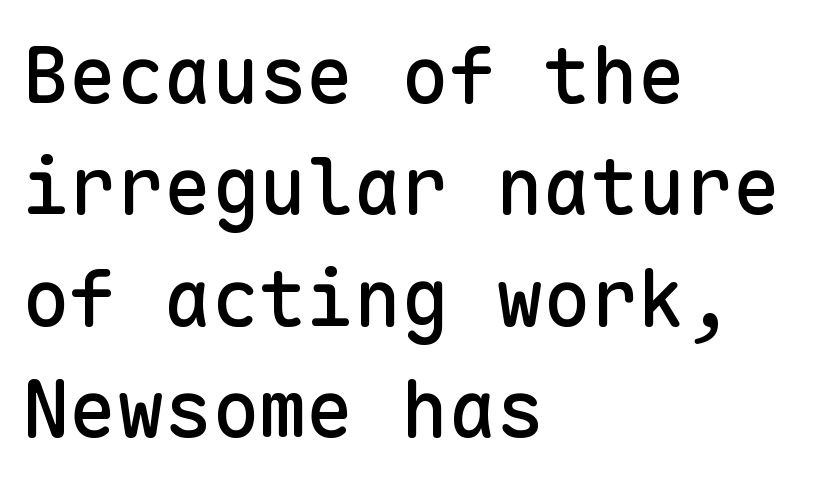
Reading down the column, the eye jumps a familiar distance to each next line. What kind of face is this? One without serifs — a sans. No extra tracking has been applied to these lines. Do the characters align in a grid? Yes, the font is monospaced. The letters stand straight up with perfectly vertical stems.
